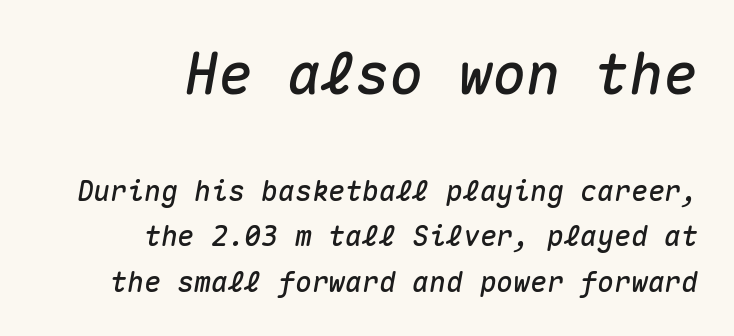
{"italic": "yes", "lean": "right", "slant_degrees": 10, "width": "normal", "stroke_contrast": "medium", "x_height": "medium", "monospaced": "yes", "underline": "no", "align": "right", "line_spacing": "normal", "line_spacing_ratio": 1.61, "letter_spacing": "normal", "letter_spacing_em": 0.0, "larger_block": "first", "size_ratio": 2.04, "glyph_px": 57}
